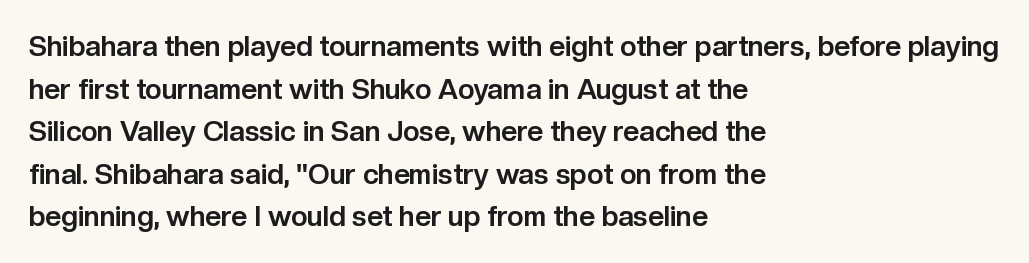
Each letter keeps its own natural width here, so spacing adapts to shape. Its strokes are broad and dark, the hallmark of bold type. The font's upright variant was chosen for this text. Classification — sans serif. Just letters on the line, the space beneath them empty. A normal amount of white space separates one row of letters from the next.
